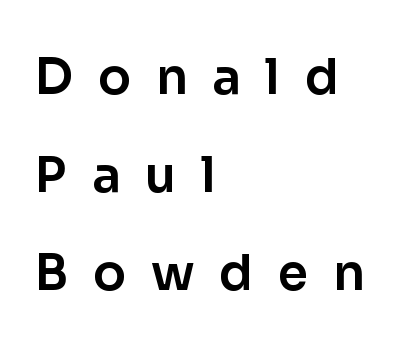
The image shows 49 px sans-serif type, upright; set left-aligned, loose line spacing (2.0x), unusually wide letter spacing (+0.5 em), not underlined; low stroke contrast and a medium x-height.
